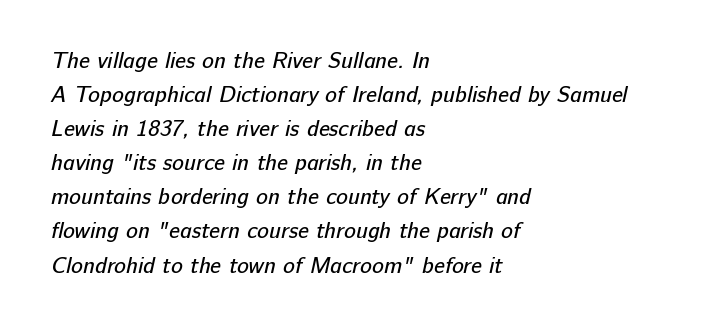
The image shows 22 px text type; set left-aligned, normal line spacing (1.55x), normal letter spacing, not underlined.
